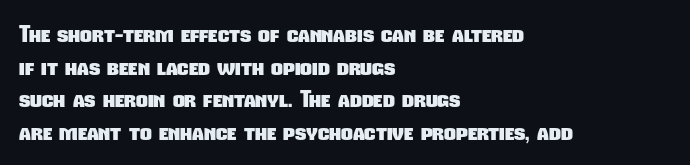
The image shows 23 px bold type; set left-aligned, normal line spacing (1.42x), normal letter spacing, not underlined.
